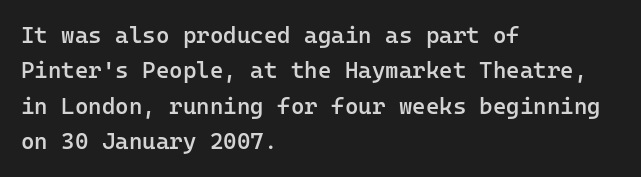
The image shows 23 px text type, upright; set left-aligned, normal line spacing (1.54x), normal letter spacing, not underlined.
